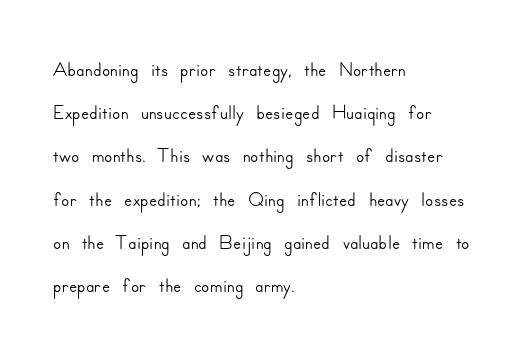
Q: Is the text italic (slanted)? A: No, it is upright.
Q: Is the typeface a serif or a sans-serif typeface? A: Sans-serif.
Q: Is the text underlined? A: No.
Q: How is the paragraph aligned? A: Left-aligned.
Q: Is the spacing between letters normal or unusually wide? A: Normal.
Q: Is the spacing between lines tight, normal or loose? A: Normal.
Q: Width (condensed, normal, or wide)? A: Normal.
Q: Stroke contrast? A: Low.
Q: x-height? A: Small.
Q: Monospaced? A: No.
